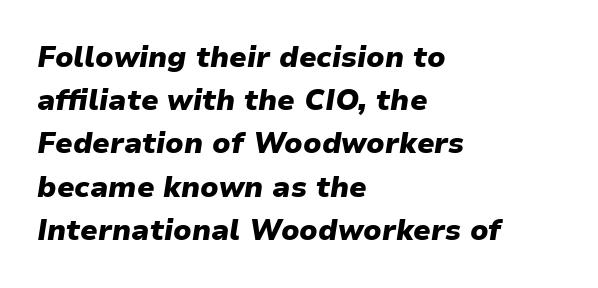
The image shows 29 px heavy type, italic (leaning right); set left-aligned, normal line spacing (1.49x), normal letter spacing, not underlined; low stroke contrast and a medium x-height.
